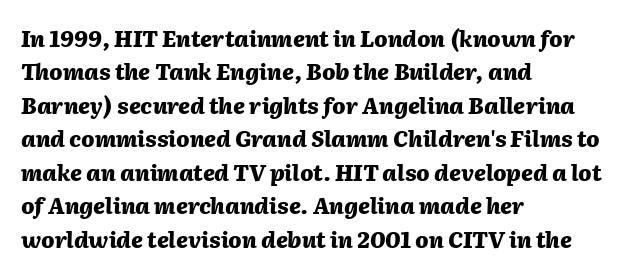
Q: Is the text bold? A: Yes.
Q: Is the text italic (slanted)? A: Yes, it leans right by about 2 degrees.
Q: Is the text underlined? A: No.
Q: How is the paragraph aligned? A: Left-aligned.
Q: Is the spacing between letters normal or unusually wide? A: Normal.
Q: Is the spacing between lines tight, normal or loose? A: Normal.
